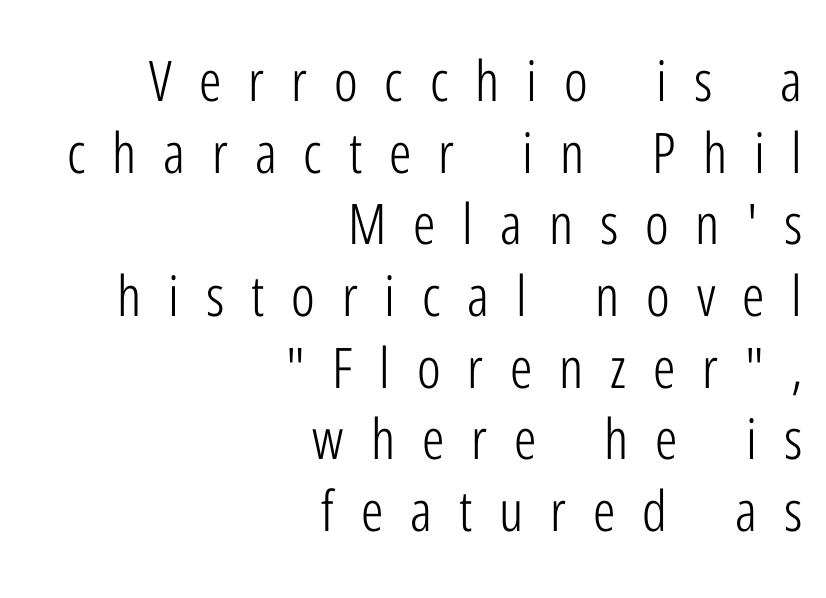
The face used here is a sans, in the tradition of grotesques and geometrics. Compared with a typical body face, this is equally light or lighter still. This sample has the flowing, uneven cadence of proportional lettering. The line-height multiplier appears to be the usual default.
